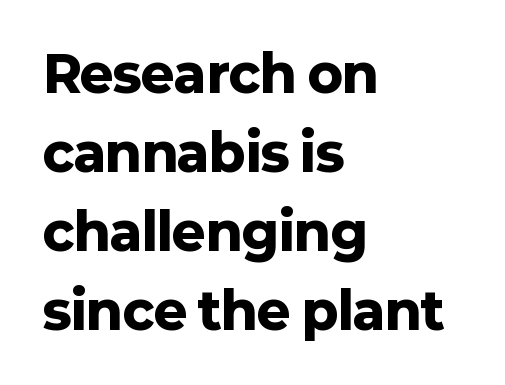
If you drew a line through each stem, it would be perfectly vertical. Reading down the block, your eye returns to a fixed left position each line. Bare-footed words on every line. Nothing unusual about the tracking: characters are spaced as the font intends.
